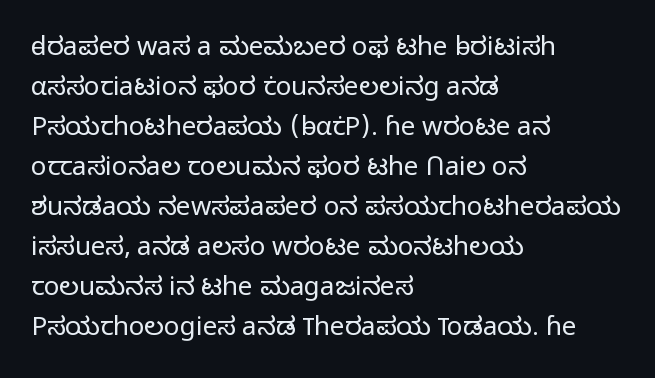
{"italic": "no", "bold": "no", "underline": "no", "align": "left", "line_spacing": "normal", "line_spacing_ratio": 1.54, "letter_spacing": "normal", "letter_spacing_em": 0.0, "glyph_px": 26}
